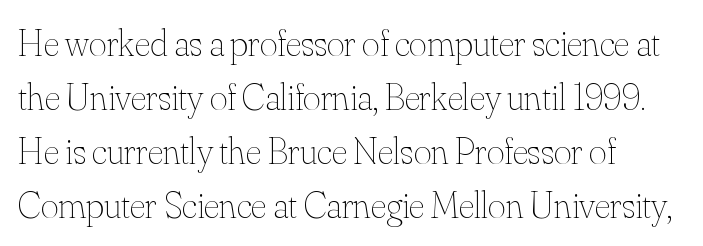
The image shows 38 px thin type, upright; set left-aligned, normal line spacing (1.42x), normal letter spacing, not underlined; medium stroke contrast and a small x-height.
